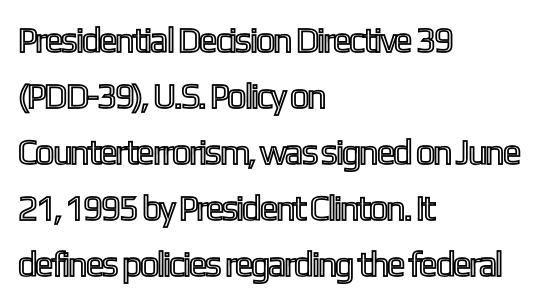
This sample has the flowing, uneven cadence of proportional lettering. These lines are set flush left with a ragged right edge. Every character sits straight up, as roman type does. Any mark beneath the type? The region is blank. Successive baselines arrive at the customary interval.
